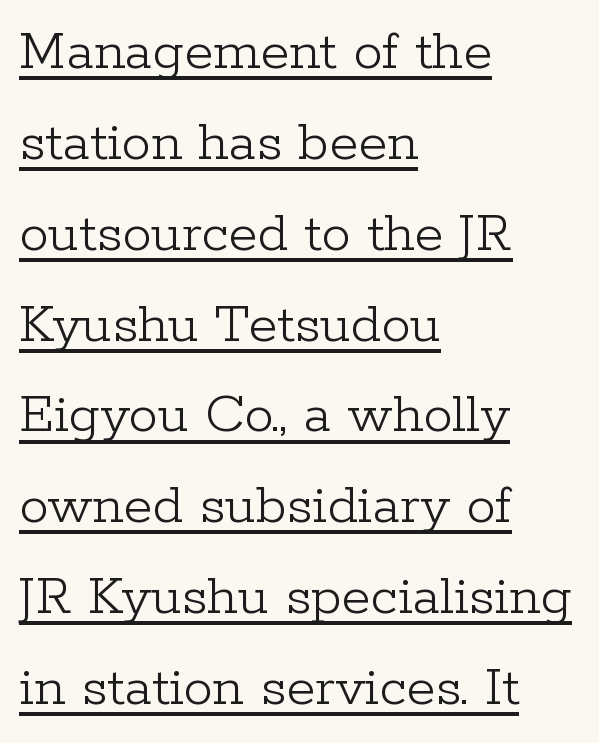
The letters advance in unequal steps, a hallmark of proportional type. Decoration check: the copy is underlined. Posture: vertical. Stroke terminals: seriffed. Alignment: flush left. No letter is thick-stroked: the sample isn't bold.
